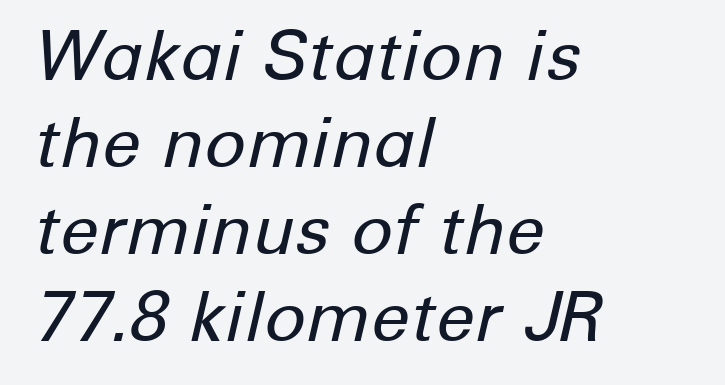
Q: Is the text bold? A: No.
Q: Is the text italic (slanted)? A: Yes, it leans right by about 12 degrees.
Q: Is the text underlined? A: No.
Q: How is the paragraph aligned? A: Left-aligned.
Q: Is the spacing between letters normal or unusually wide? A: Normal.
Q: Is the spacing between lines tight, normal or loose? A: Normal.
Q: Width (condensed, normal, or wide)? A: Normal.
Q: Stroke contrast? A: Low.
Q: x-height? A: Medium.
Q: Monospaced? A: No.
